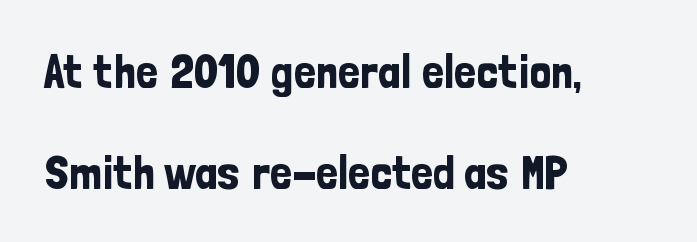
Q: Is the text italic (slanted)? A: No, it is upright.
Q: Is the typeface a serif or a sans-serif typeface? A: Sans-serif.
Q: Is the text underlined? A: No.
Q: How is the paragraph aligned? A: Left-aligned.
Q: Is the spacing between letters normal or unusually wide? A: Normal.
Q: Is the spacing between lines tight, normal or loose? A: Loose.
Q: Width (condensed, normal, or wide)? A: Condensed.
Q: Stroke contrast? A: Low.
Q: x-height? A: Medium.
Q: Monospaced? A: No.
